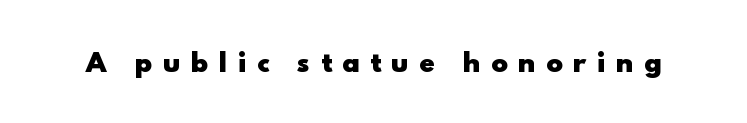
{"italic": "no", "bold": "yes", "underline": "no", "letter_spacing": "wide", "letter_spacing_em": 0.44, "glyph_px": 25}
